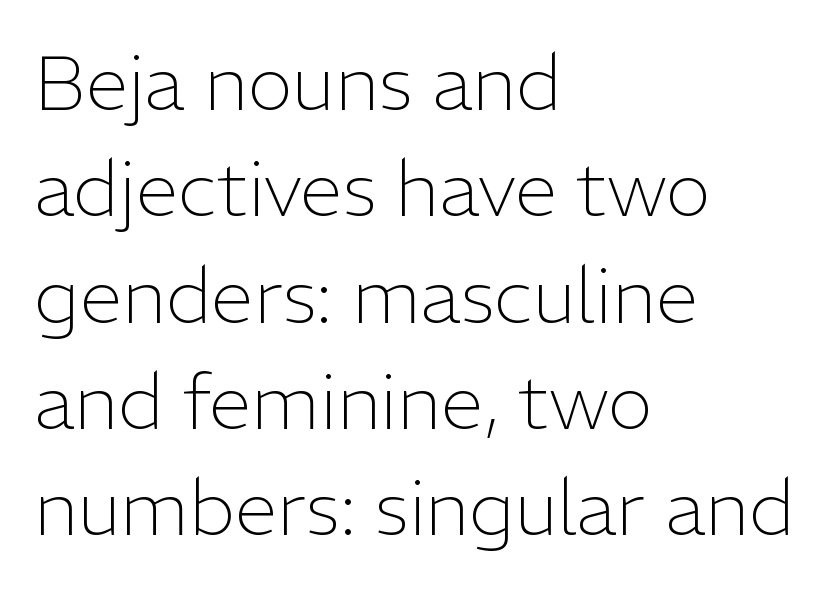
The image shows 77 px light sans-serif type, upright; set left-aligned, normal line spacing (1.38x), normal letter spacing, not underlined; low stroke contrast and a medium x-height.
